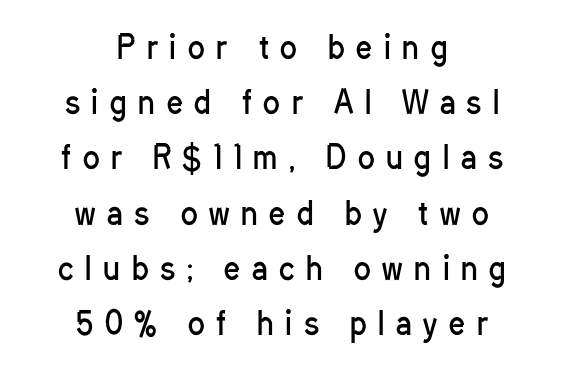
Typeset on center — no edge is straight. The lettering holds an erect, upright posture throughout. Clear beneath every line of the passage. Stroke thickness stays within the range of a standard reading face or lighter.
